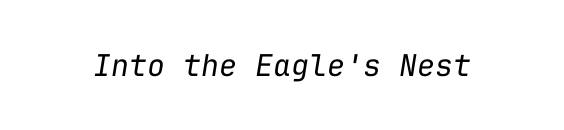
{"italic": "yes", "lean": "right", "slant_degrees": 9, "bold": "no", "weight": "regular", "width": "normal", "stroke_contrast": "low", "x_height": "medium", "monospaced": "yes", "underline": "no", "letter_spacing": "normal", "letter_spacing_em": 0.0, "glyph_px": 30}
